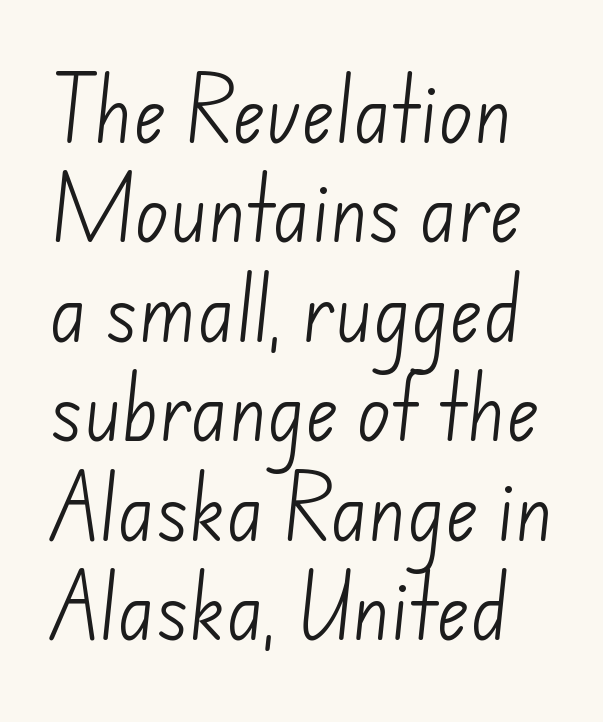
Q: Is the text bold? A: No.
Q: Is the typeface a serif or a sans-serif typeface? A: Sans-serif.
Q: Is the text underlined? A: No.
Q: Is the spacing between letters normal or unusually wide? A: Normal.
Q: Is the spacing between lines tight, normal or loose? A: Normal.
Q: Width (condensed, normal, or wide)? A: Normal.
Q: Stroke contrast? A: Low.
Q: x-height? A: Small.
Q: Monospaced? A: No.
